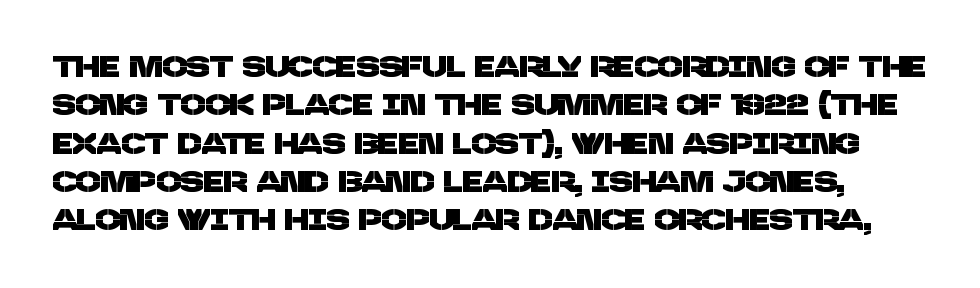
Beneath every word, the page is bare. This sample has the flowing, uneven cadence of proportional lettering. What kind of face is this? One without serifs — a sans. What stands out about the letter spacing? Nothing — it is the standard amount. This sample keeps an unexceptional amount of space between lines.
